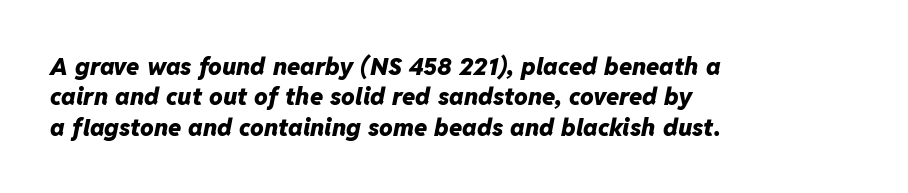
Q: Is the text bold? A: Yes.
Q: Is the text italic (slanted)? A: Yes, it leans right by about 11 degrees.
Q: Is the text underlined? A: No.
Q: How is the paragraph aligned? A: Left-aligned.
Q: Is the spacing between letters normal or unusually wide? A: Normal.
Q: Is the spacing between lines tight, normal or loose? A: Normal.
